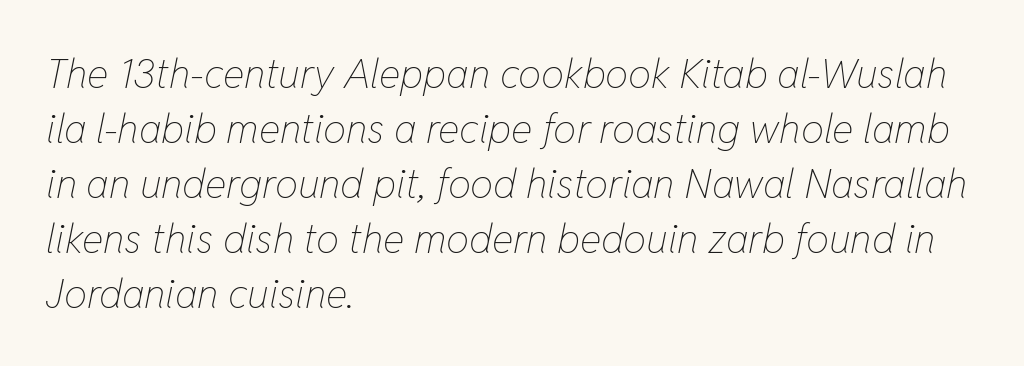
Q: Is the text bold? A: No.
Q: Is the text italic (slanted)? A: Yes, it leans right by about 11 degrees.
Q: Is the text underlined? A: No.
Q: How is the paragraph aligned? A: Left-aligned.
Q: Is the spacing between letters normal or unusually wide? A: Normal.
Q: Is the spacing between lines tight, normal or loose? A: Normal.
Q: Width (condensed, normal, or wide)? A: Condensed.
Q: Stroke contrast? A: Low.
Q: x-height? A: Medium.
Q: Monospaced? A: No.
